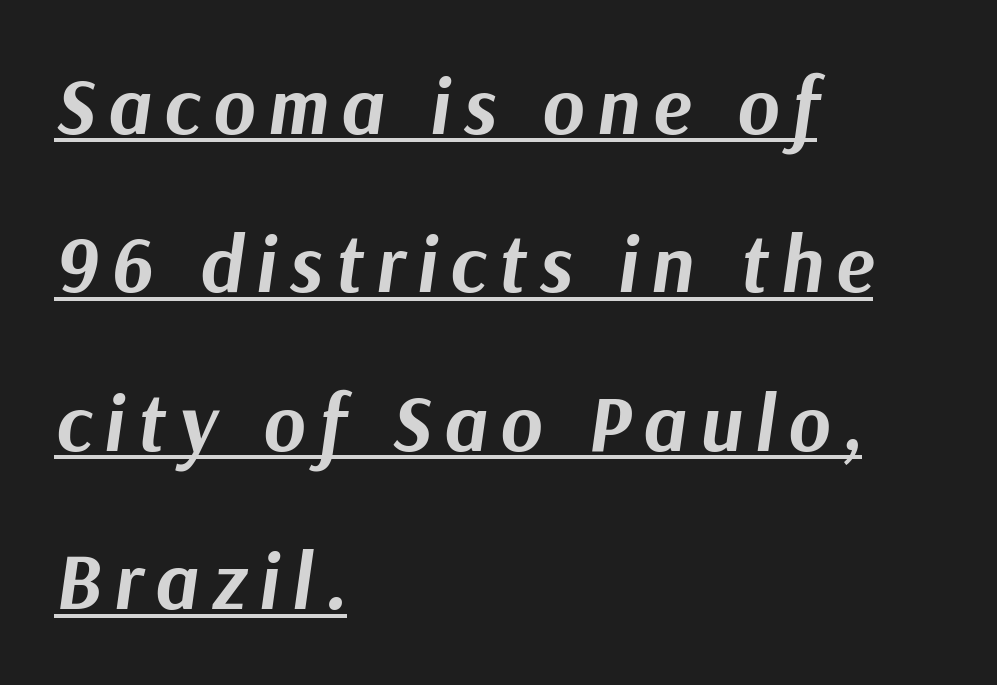
The image shows 80 px bold type, italic (leaning right); set left-aligned, loose line spacing (1.98x), underlined; medium stroke contrast and a medium x-height.
